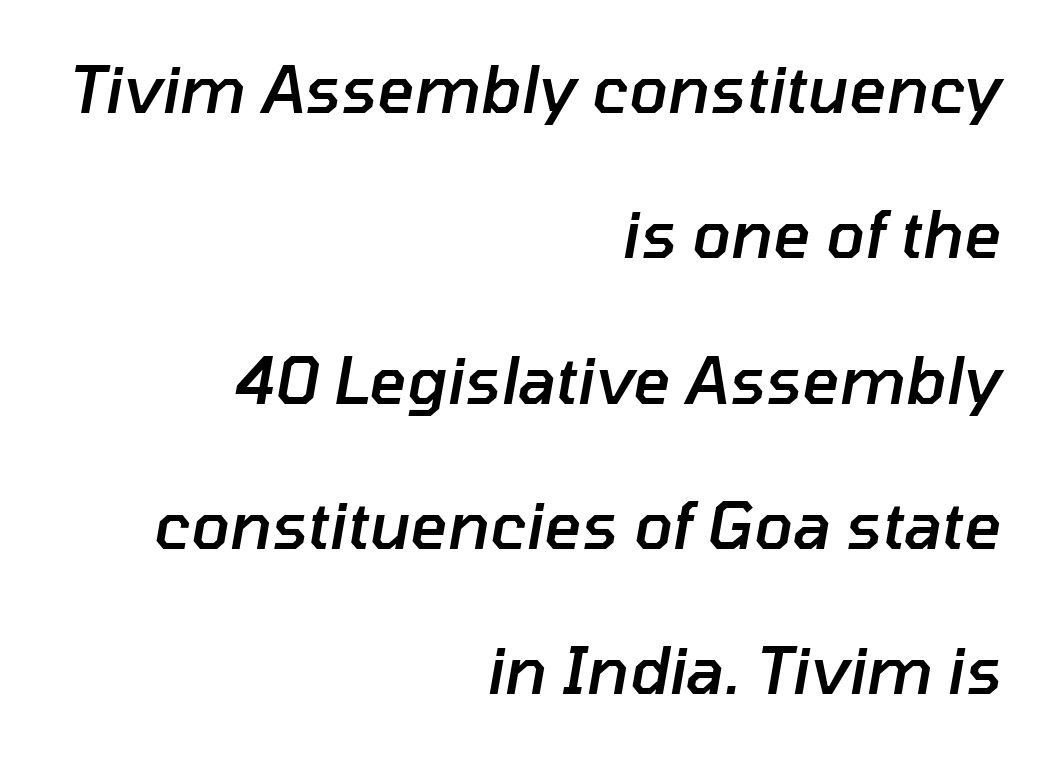
The image shows 64 px semibold type, italic (leaning right); set right-aligned, loose line spacing (2.27x), normal letter spacing, not underlined; low stroke contrast and a medium x-height.
